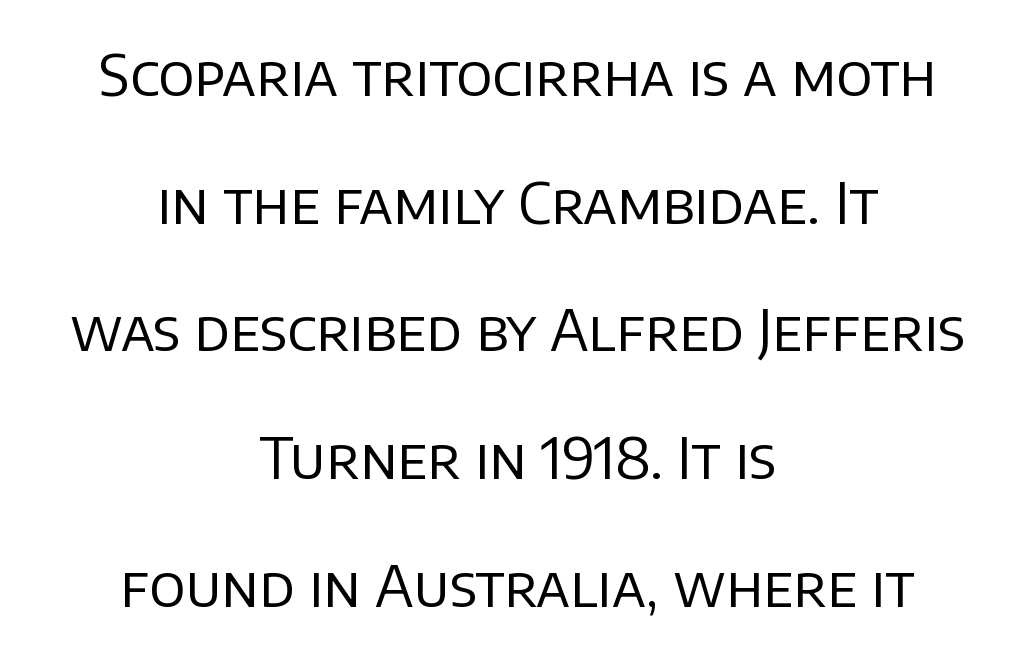
Widely set lines give the paragraph a tall, airy silhouette. The words here are not underlined. Is this a sans? Yes — the strokes have no serifs. Observe the ordinary spacing: letters are neighbours, not strangers.
